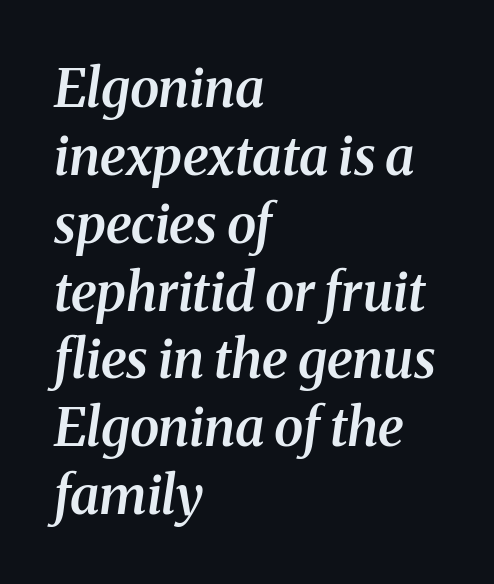
Looks like regular typesetting: each glyph gets only the width it needs. Weight: semibold (demi). A typesetter would label this face a serif. The type is set solid horizontally, with unmodified tracking. In terms of posture, this sample is oblique. Is the block centered? No — it sits flush against the left margin.
